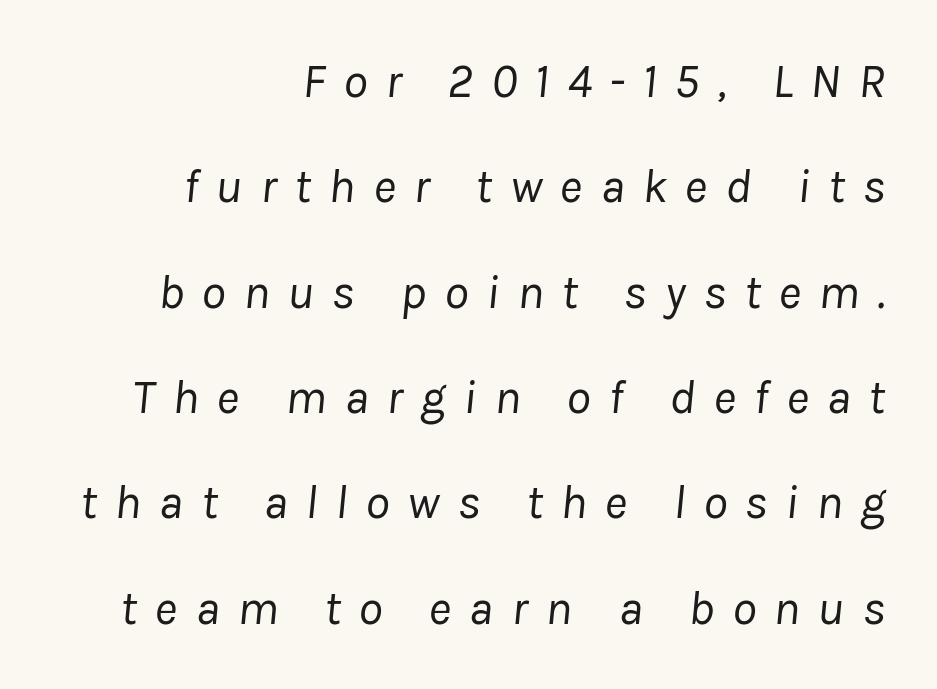
Q: Is the text bold? A: No.
Q: Is the text italic (slanted)? A: Yes, it leans right by about 8 degrees.
Q: Is the text underlined? A: No.
Q: How is the paragraph aligned? A: Right-aligned.
Q: Is the spacing between letters normal or unusually wide? A: Unusually wide.
Q: Is the spacing between lines tight, normal or loose? A: Loose.
Q: Width (condensed, normal, or wide)? A: Normal.
Q: Stroke contrast? A: Low.
Q: x-height? A: Medium.
Q: Monospaced? A: No.
